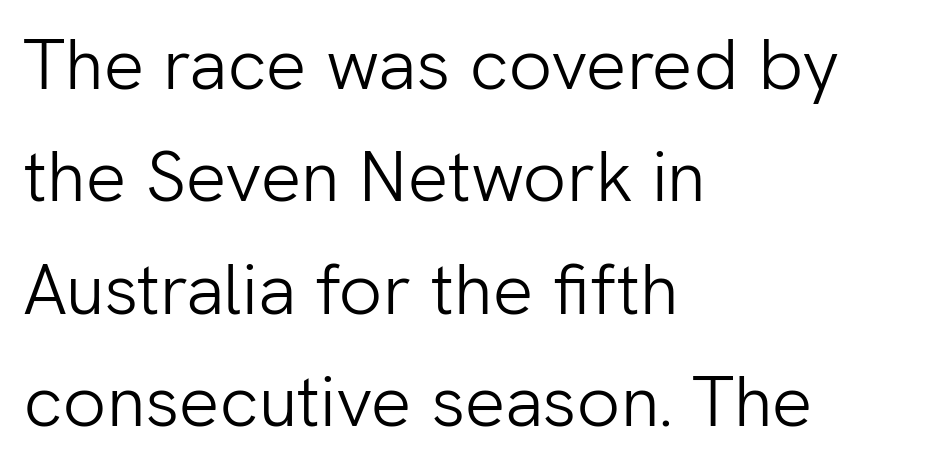
The rows are spaced the way most documents space them. Inter-character spacing is left at the font's built-in metrics. Check where the strokes stop: nothing finishes them off — pure sans. These lines stack with their left ends in a neat column. This is roman type, the default non-slanted kind. This sample has the flowing, uneven cadence of proportional lettering.
